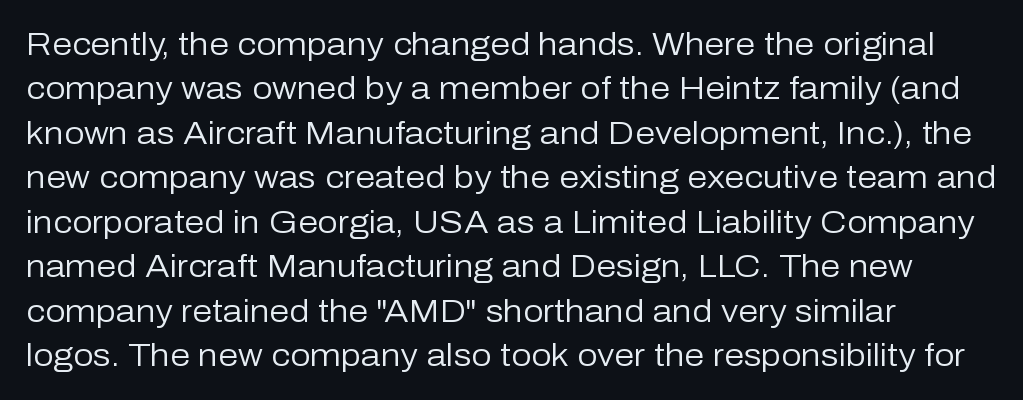
Q: Is the text bold? A: No.
Q: Is the text italic (slanted)? A: No, it is upright.
Q: Is the typeface a serif or a sans-serif typeface? A: Sans-serif.
Q: Is the text underlined? A: No.
Q: How is the paragraph aligned? A: Left-aligned.
Q: Is the spacing between letters normal or unusually wide? A: Normal.
Q: Is the spacing between lines tight, normal or loose? A: Normal.
Q: Width (condensed, normal, or wide)? A: Normal.
Q: Stroke contrast? A: Low.
Q: x-height? A: Medium.
Q: Monospaced? A: No.
